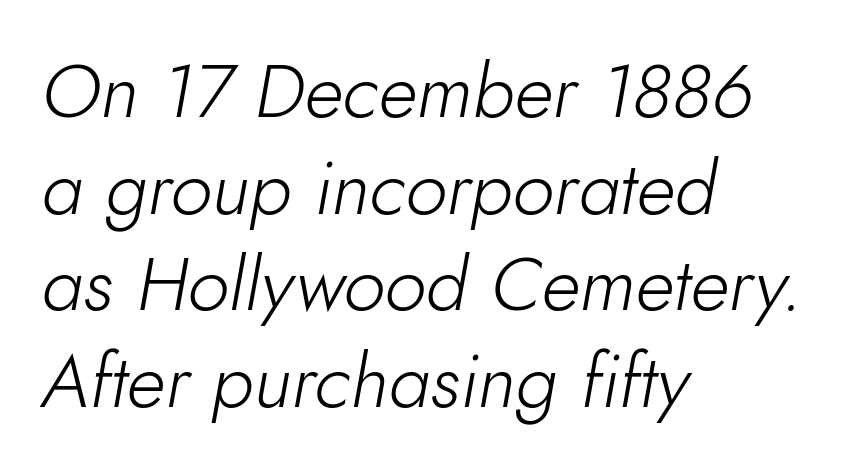
Q: Is the text bold? A: No.
Q: Is the text italic (slanted)? A: Yes, it leans right by about 10 degrees.
Q: Is the text underlined? A: No.
Q: How is the paragraph aligned? A: Left-aligned.
Q: Is the spacing between letters normal or unusually wide? A: Normal.
Q: Is the spacing between lines tight, normal or loose? A: Normal.
Q: Width (condensed, normal, or wide)? A: Normal.
Q: Stroke contrast? A: Low.
Q: x-height? A: Small.
Q: Monospaced? A: No.
